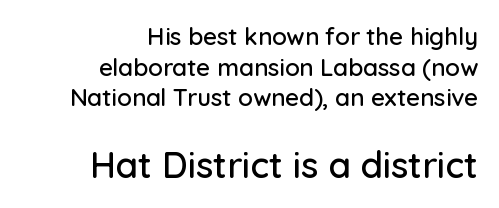
Q: Is the text italic (slanted)? A: No, it is upright.
Q: Is the typeface a serif or a sans-serif typeface? A: Sans-serif.
Q: Is the text underlined? A: No.
Q: How is the paragraph aligned? A: Right-aligned.
Q: Is the spacing between letters normal or unusually wide? A: Normal.
Q: Is the spacing between lines tight, normal or loose? A: Normal.
Q: Which block of text is set in a larger size, the first (top) or the second (bottom)? A: The second (bottom) one.
Q: Width (condensed, normal, or wide)? A: Normal.
Q: Stroke contrast? A: Low.
Q: x-height? A: Medium.
Q: Monospaced? A: No.
